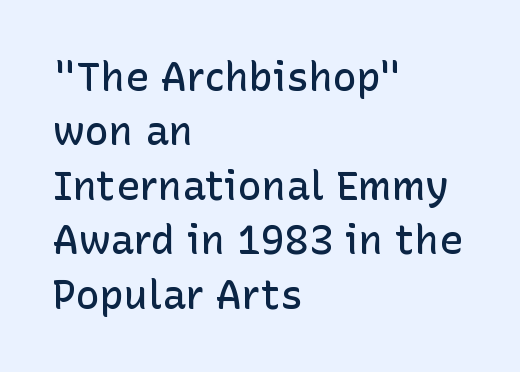
The image shows 40 px semibold sans-serif type, upright; set left-aligned, normal line spacing (1.36x), normal letter spacing, not underlined; low stroke contrast and a medium x-height.
